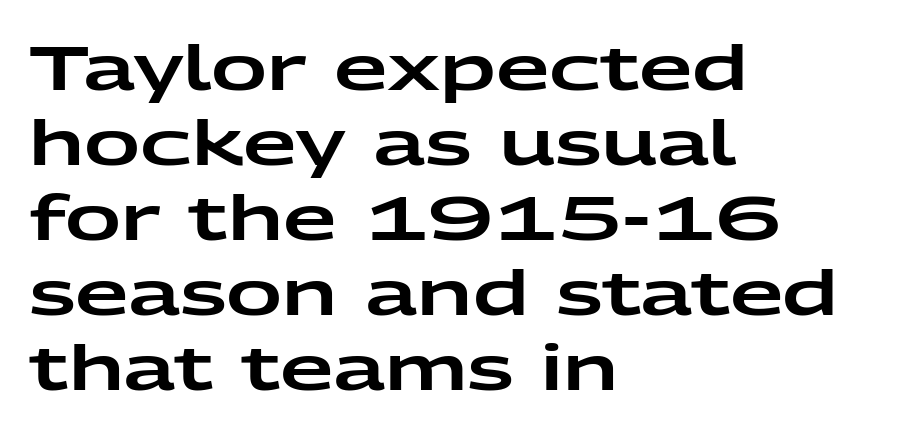
The image shows 62 px wide sans-serif type, upright; set left-aligned, line spacing 1.21x, normal letter spacing, not underlined; low stroke contrast and a medium x-height.
